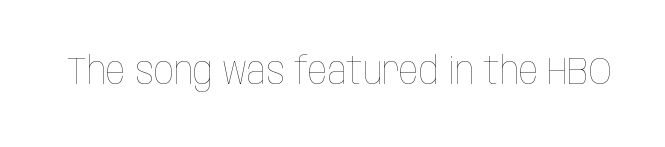
{"italic": "no", "bold": "no", "weight": "thin", "width": "condensed", "stroke_contrast": "low", "x_height": "large", "monospaced": "no", "underline": "no", "letter_spacing": "normal", "letter_spacing_em": 0.0, "glyph_px": 39}
